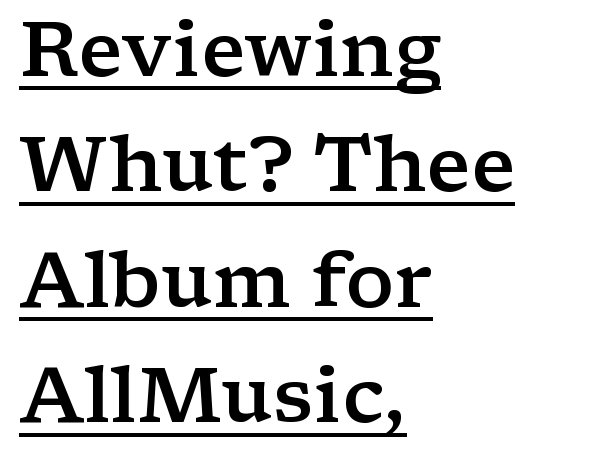
{"serif": "yes", "italic": "no", "bold": "semi", "weight": "semibold", "width": "wide", "stroke_contrast": "low", "x_height": "medium", "monospaced": "no", "underline": "yes", "align": "left", "line_spacing": "normal", "line_spacing_ratio": 1.5, "letter_spacing": "normal", "letter_spacing_em": 0.0, "glyph_px": 77}
